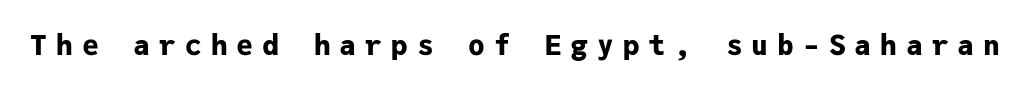
Q: Is the text bold? A: Yes.
Q: Is the text italic (slanted)? A: No, it is upright.
Q: Is the typeface a serif or a sans-serif typeface? A: Sans-serif.
Q: Is the text underlined? A: No.
Q: Is the spacing between letters normal or unusually wide? A: Unusually wide.
Q: Width (condensed, normal, or wide)? A: Normal.
Q: Stroke contrast? A: Low.
Q: x-height? A: Medium.
Q: Monospaced? A: Yes.
